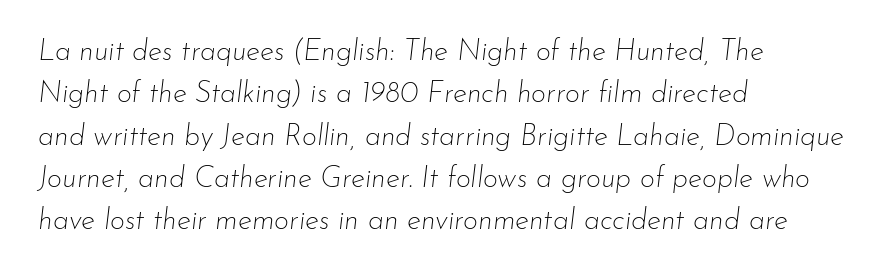
Notice how descenders clear the ascenders below comfortably — that's standard leading. Has an underline been added? It has not. Is the stroke heavy? The answer is a plain regular-or-lighter. Line starts are locked; line ends wander. You could not count columns in this text — the font is proportionally spaced.
